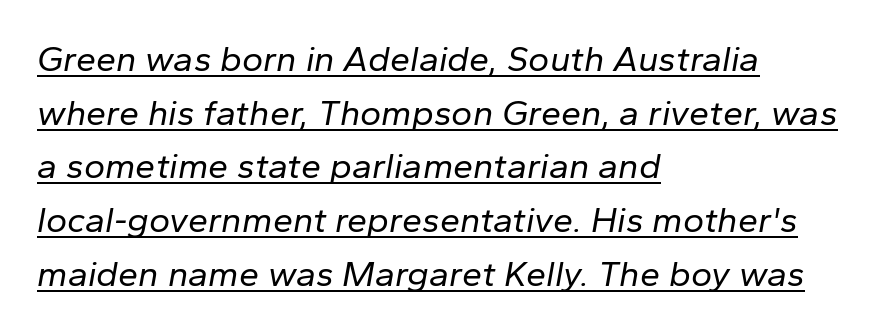
Q: Is the text bold? A: No.
Q: Is the text italic (slanted)? A: Yes, it leans right by about 10 degrees.
Q: Is the text underlined? A: Yes.
Q: How is the paragraph aligned? A: Left-aligned.
Q: Is the spacing between letters normal or unusually wide? A: Normal.
Q: Is the spacing between lines tight, normal or loose? A: Normal.
Q: Width (condensed, normal, or wide)? A: Normal.
Q: Stroke contrast? A: Low.
Q: x-height? A: Medium.
Q: Monospaced? A: No.
